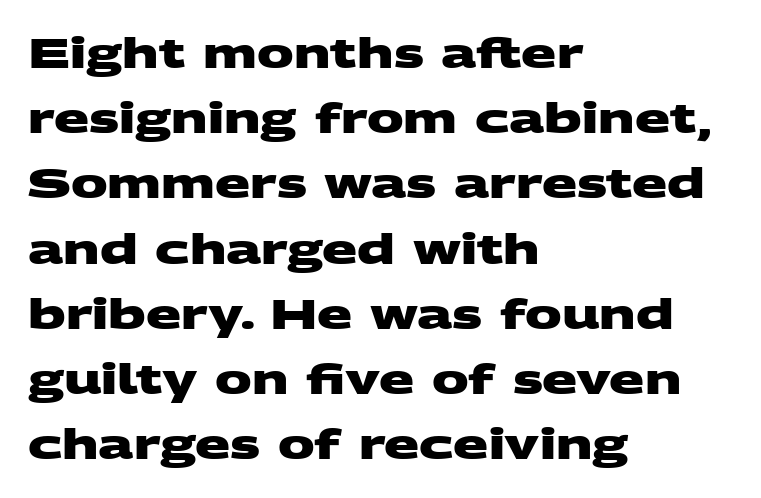
{"serif": "no", "bold": "yes", "weight": "heavy", "width": "wide", "stroke_contrast": "medium", "x_height": "large", "monospaced": "no", "underline": "no", "align": "left", "line_spacing": "normal", "line_spacing_ratio": 1.59, "letter_spacing": "normal", "letter_spacing_em": 0.0, "glyph_px": 41}
